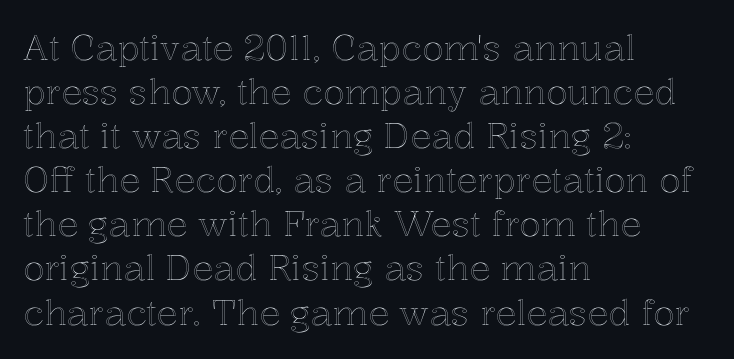
In CSS terms this would be text-align: left. The baseline area is clear. Italic: no, the glyphs are upright roman. Quick note: interline space is typical. No extra tracking has been applied to these lines. Here the designer chose a conventional face with non-uniform glyph widths.
